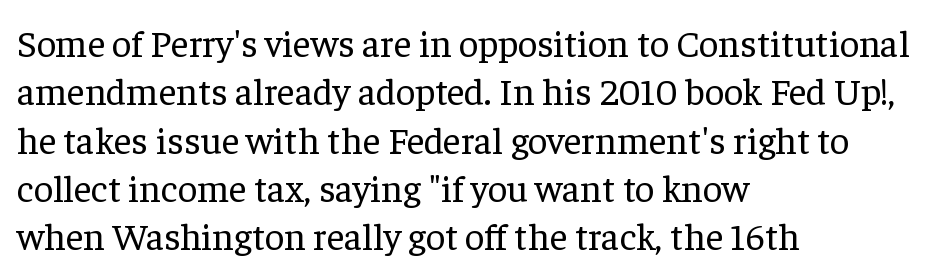
In terms of letterspacing, this is plain default setting. A typesetter would label this face a serif. The type sits square on the baseline with zero lean. Do the characters align in a grid? No, the font is proportional. Rule under the text: the space is simply empty.
